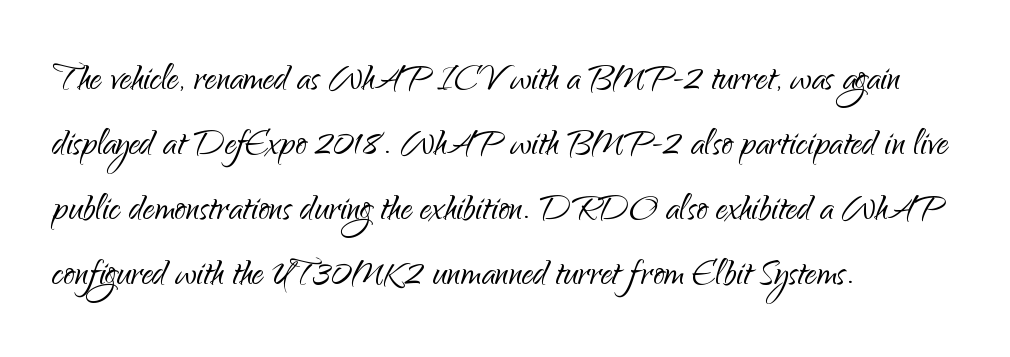
Regarding serifs, this sample does without them. Beneath every word, the page is bare. Heaviness? Minimal to ordinary, like unemphasized prose.
